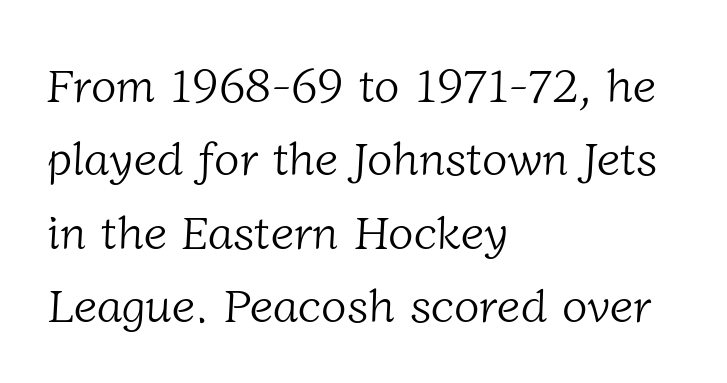
Glance below the letters and you will spot only blank space. Here the designer chose a conventional face with non-uniform glyph widths. Normally led — the rows are evenly, conventionally spaced. Caption: standard tracking, unaltered.
